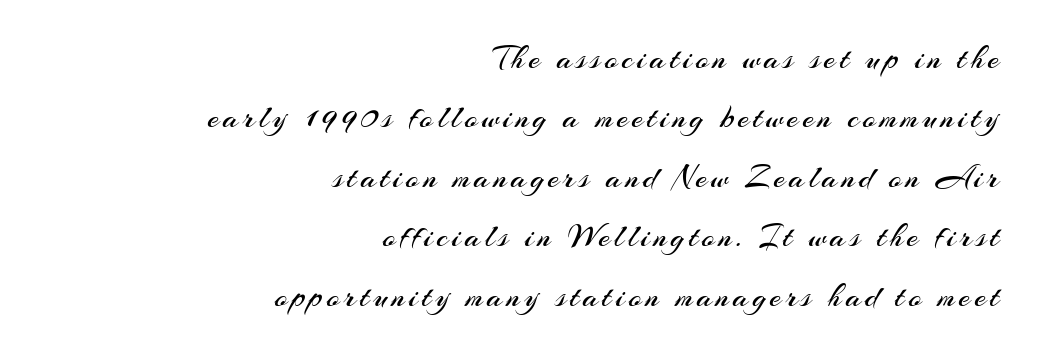
The image shows 33 px regular-weight sans-serif type; set right-aligned, line spacing 1.8x, not underlined; medium stroke contrast and a small x-height.
